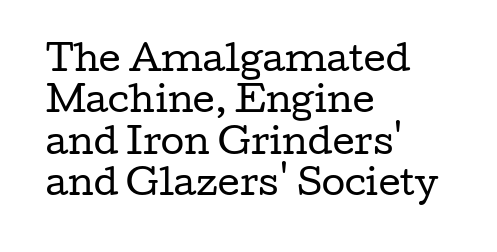
The image shows 34 px regular-weight, wide serif type, upright; set left-aligned, line spacing 1.22x, normal letter spacing, not underlined; low stroke contrast and a medium x-height.
